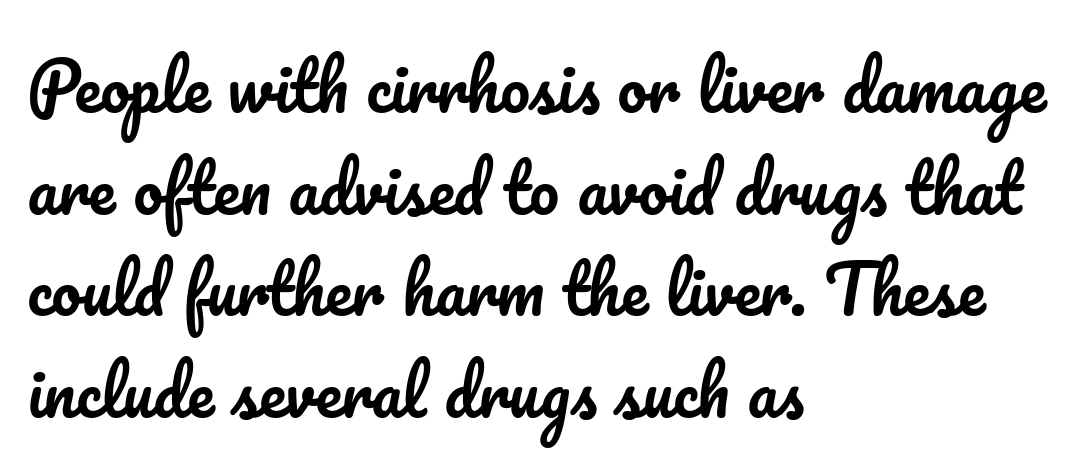
{"width": "normal", "stroke_contrast": "low", "x_height": "small", "monospaced": "no", "underline": "no", "align": "left", "line_spacing": "normal", "line_spacing_ratio": 1.54, "letter_spacing": "normal", "letter_spacing_em": 0.0, "glyph_px": 66}
